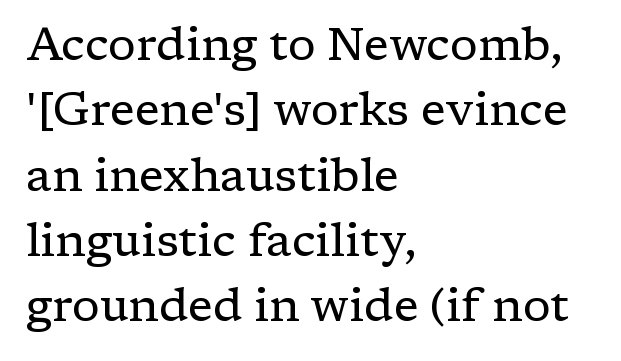
{"serif": "yes", "italic": "no", "bold": "no", "weight": "regular", "width": "normal", "stroke_contrast": "low", "x_height": "medium", "monospaced": "no", "underline": "no", "align": "left", "line_spacing": "normal", "line_spacing_ratio": 1.42, "letter_spacing": "normal", "letter_spacing_em": 0.0, "glyph_px": 46}
